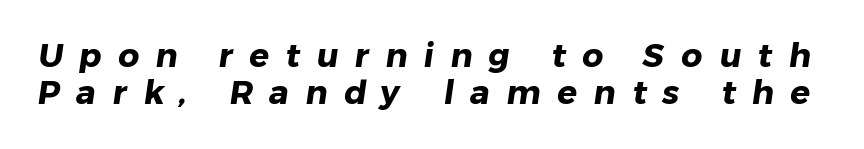
{"serif": "no", "bold": "yes", "weight": "heavy", "width": "normal", "stroke_contrast": "low", "x_height": "medium", "monospaced": "no", "underline": "no", "line_spacing": "tight", "line_spacing_ratio": 1.13, "letter_spacing": "wide", "letter_spacing_em": 0.5, "glyph_px": 33}
